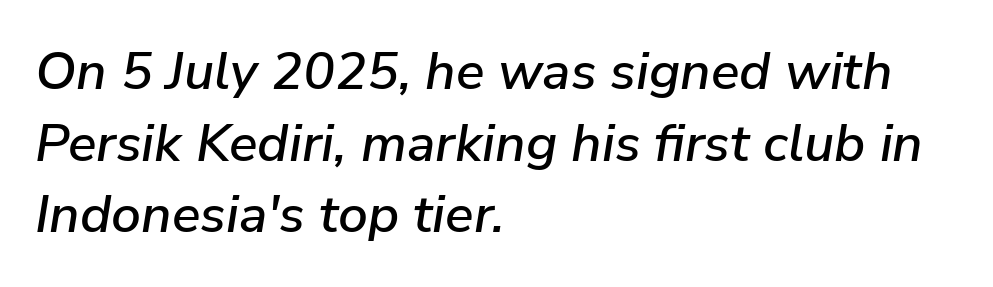
The image shows 53 px text type, italic (leaning right); set left-aligned, normal line spacing (1.35x), normal letter spacing, not underlined; low stroke contrast and a medium x-height.
